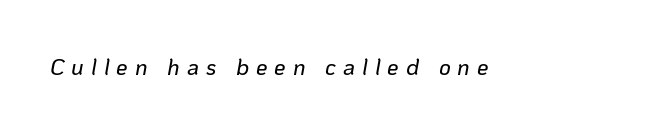
Q: Is the text italic (slanted)? A: Yes, it leans right by about 10 degrees.
Q: Is the text underlined? A: No.
Q: Is the spacing between letters normal or unusually wide? A: Unusually wide.
